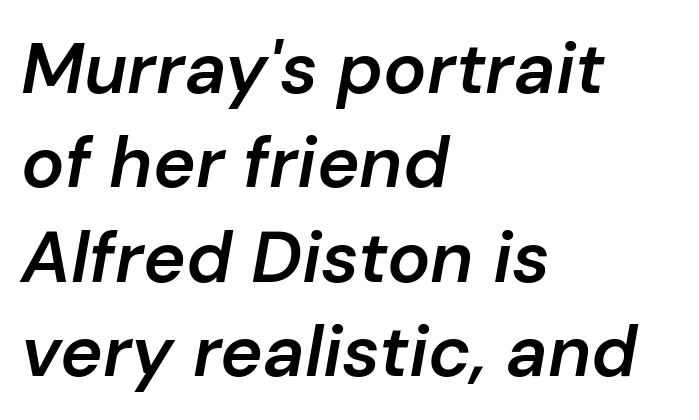
Does the leading feel generous? No, just average. Does the lettering tilt? It does — this is italic. The paragraph shown leans on its left margin. Summary of weight: moderately heavy, a semibold. The face used here is proportionally spaced, like ordinary book or web type.
